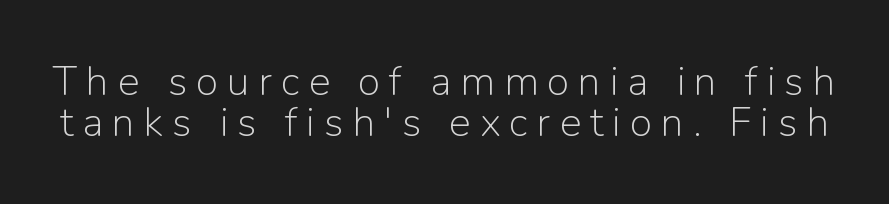
The image shows 41 px light sans-serif type, upright; set tight line spacing (0.99x), unusually wide letter spacing (+0.22 em), not underlined; low stroke contrast and a medium x-height.
